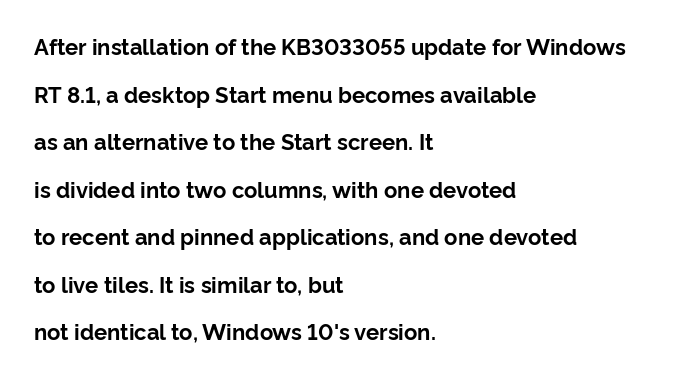
Q: Is the text bold? A: Yes.
Q: Is the text italic (slanted)? A: No, it is upright.
Q: Is the text underlined? A: No.
Q: How is the paragraph aligned? A: Left-aligned.
Q: Is the spacing between letters normal or unusually wide? A: Normal.
Q: Is the spacing between lines tight, normal or loose? A: Loose.
